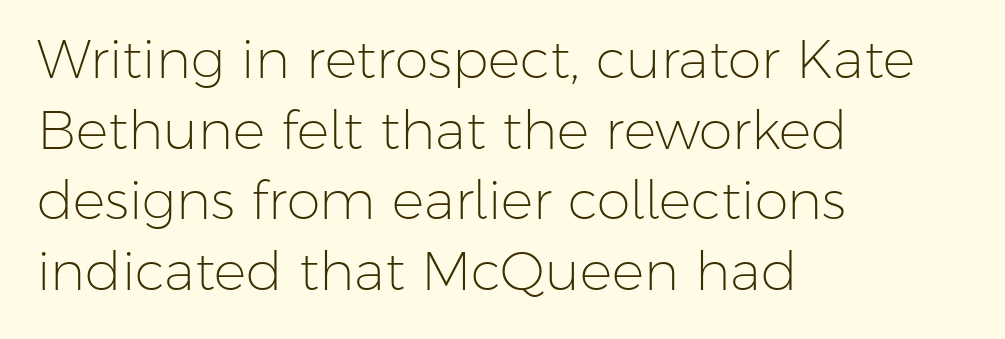
Is the letter spacing exaggerated? No — it looks like the ordinary default. Nothing heavy about these letters — not bold at all. The glyphs in this specimen are sans serif. A normal amount of white space separates one row of letters from the next.
